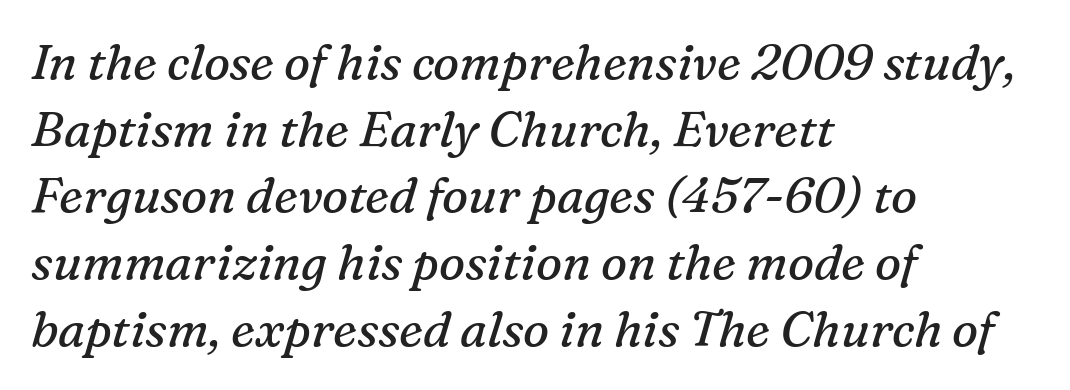
The image shows 49 px regular-weight serif type, italic (leaning right); set left-aligned, normal line spacing (1.36x), normal letter spacing, not underlined; medium stroke contrast and a medium x-height.
